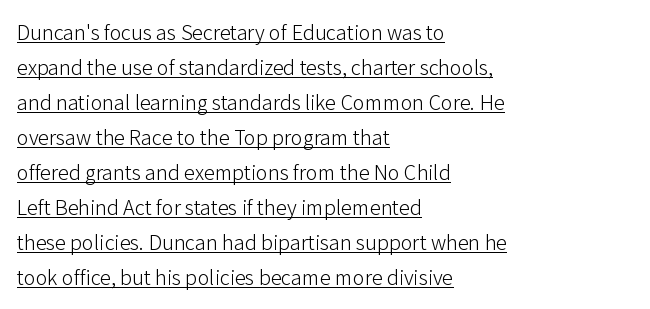
Q: Is the text bold? A: No.
Q: Is the text italic (slanted)? A: No, it is upright.
Q: Is the text underlined? A: Yes.
Q: How is the paragraph aligned? A: Left-aligned.
Q: Is the spacing between letters normal or unusually wide? A: Normal.
Q: Is the spacing between lines tight, normal or loose? A: Normal.
